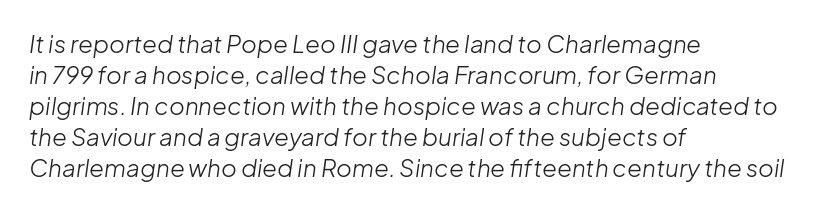
{"italic": "yes", "lean": "right", "slant_degrees": 8, "bold": "no", "underline": "no", "align": "left", "line_spacing": "normal", "line_spacing_ratio": 1.29, "letter_spacing": "normal", "letter_spacing_em": 0.0, "glyph_px": 24}
